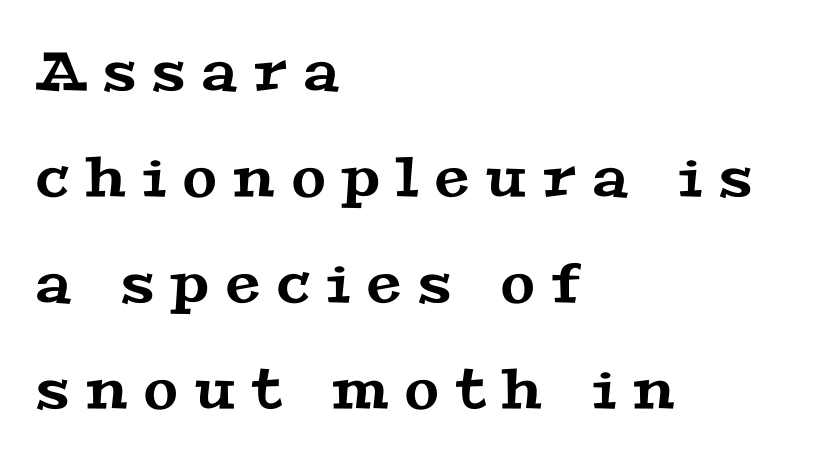
Q: Is the typeface a serif or a sans-serif typeface? A: Serif.
Q: Is the text underlined? A: No.
Q: How is the paragraph aligned? A: Left-aligned.
Q: Is the spacing between letters normal or unusually wide? A: Unusually wide.
Q: Is the spacing between lines tight, normal or loose? A: Loose.
Q: Width (condensed, normal, or wide)? A: Wide.
Q: Stroke contrast? A: Medium.
Q: x-height? A: Medium.
Q: Monospaced? A: No.
